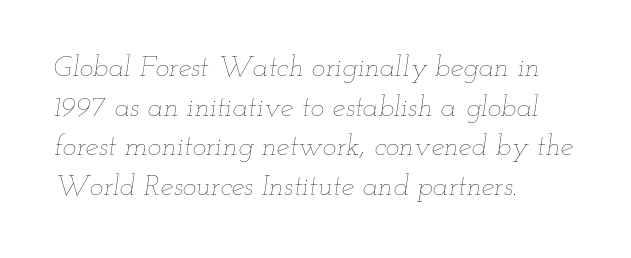
{"italic": "yes", "lean": "right", "slant_degrees": 12, "bold": "no", "weight": "thin", "width": "wide", "stroke_contrast": "low", "x_height": "small", "monospaced": "no", "underline": "no", "align": "left", "line_spacing": "normal", "line_spacing_ratio": 1.37, "letter_spacing": "normal", "letter_spacing_em": 0.0, "glyph_px": 29}
